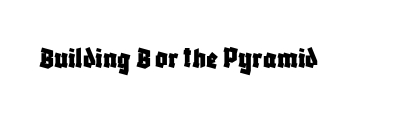
The image shows 31 px condensed sans-serif type, upright; set normal letter spacing, not underlined; low stroke contrast and a large x-height.
